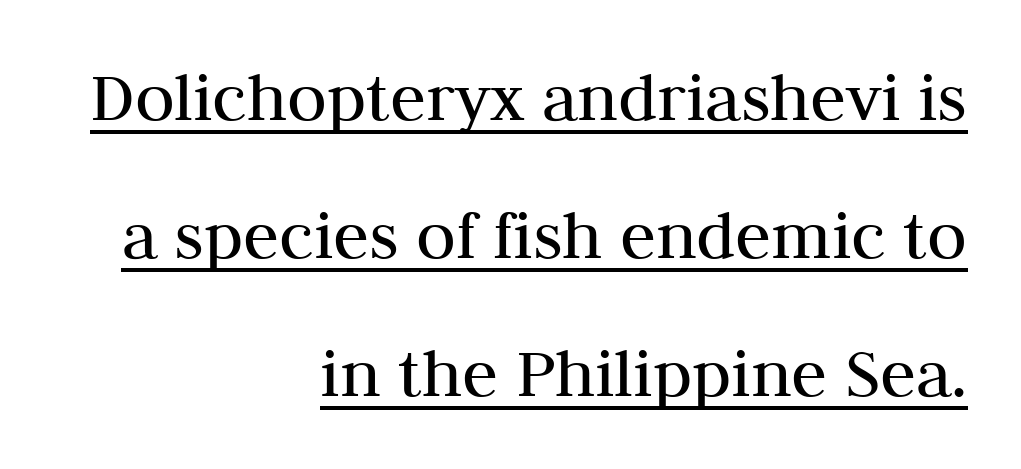
The image shows 73 px regular-weight serif type, upright; set right-aligned, line spacing 1.89x, normal letter spacing, underlined; medium stroke contrast and a medium x-height.
